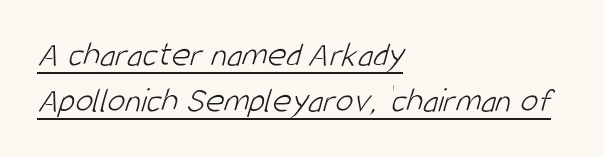
{"serif": "no", "bold": "no", "weight": "light", "width": "condensed", "stroke_contrast": "low", "x_height": "large", "monospaced": "no", "underline": "yes", "align": "left", "line_spacing": "normal", "line_spacing_ratio": 1.27, "letter_spacing": "normal", "letter_spacing_em": 0.0, "glyph_px": 36}
